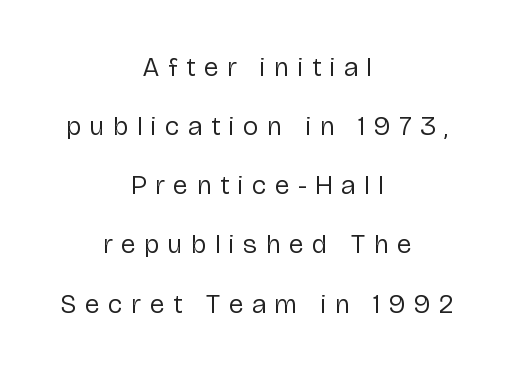
Spacing between characters has been opened up far beyond the box default. Airy leading. The gap between lines stays unmarked. No letter is thick-stroked: the sample isn't bold.
